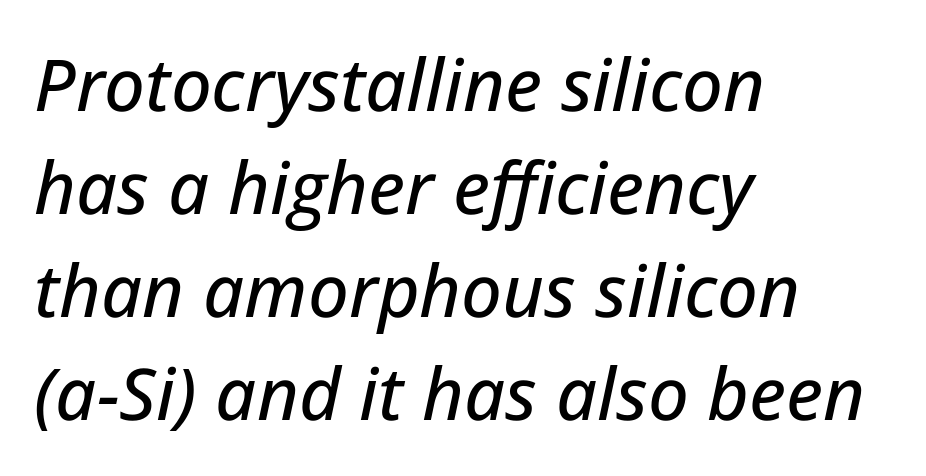
{"italic": "yes", "lean": "right", "slant_degrees": 12, "width": "normal", "stroke_contrast": "low", "x_height": "medium", "monospaced": "no", "underline": "no", "align": "left", "line_spacing": "normal", "line_spacing_ratio": 1.43, "letter_spacing": "normal", "letter_spacing_em": 0.0, "glyph_px": 72}
